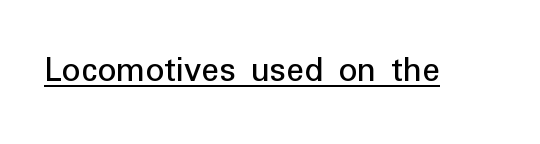
The image shows 37 px regular-weight sans-serif type, upright; set normal letter spacing, underlined; low stroke contrast and a medium x-height.
